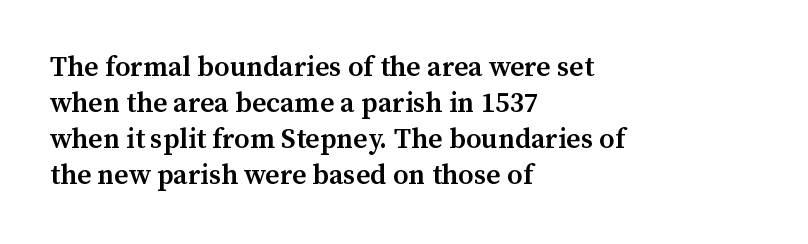
Q: Is the text bold? A: Semi-bold.
Q: Is the text italic (slanted)? A: No, it is upright.
Q: Is the typeface a serif or a sans-serif typeface? A: Serif.
Q: Is the text underlined? A: No.
Q: How is the paragraph aligned? A: Left-aligned.
Q: Is the spacing between letters normal or unusually wide? A: Normal.
Q: Is the spacing between lines tight, normal or loose? A: Normal.
Q: Width (condensed, normal, or wide)? A: Normal.
Q: Stroke contrast? A: Medium.
Q: x-height? A: Medium.
Q: Monospaced? A: No.
